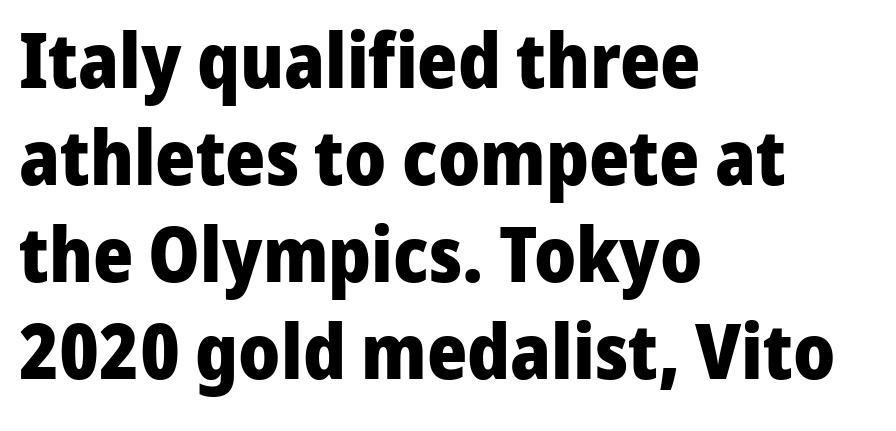
{"serif": "no", "italic": "no", "bold": "yes", "weight": "heavy", "width": "normal", "stroke_contrast": "low", "x_height": "medium", "monospaced": "no", "underline": "no", "align": "left", "line_spacing": "normal", "line_spacing_ratio": 1.26, "letter_spacing": "normal", "letter_spacing_em": 0.0, "glyph_px": 77}
